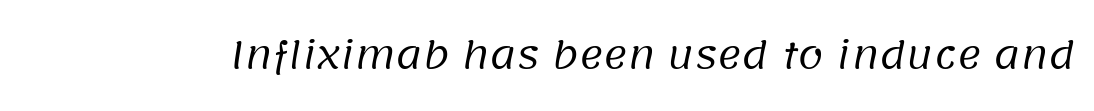
The image shows 37 px regular-weight sans-serif type; set normal letter spacing, not underlined; low stroke contrast and a large x-height.
